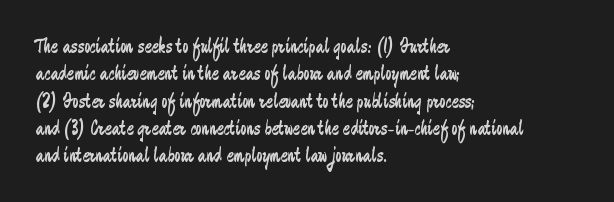
{"bold": "no", "underline": "no", "align": "left", "line_spacing": "normal", "line_spacing_ratio": 1.3, "letter_spacing": "normal", "letter_spacing_em": 0.0, "glyph_px": 21}
